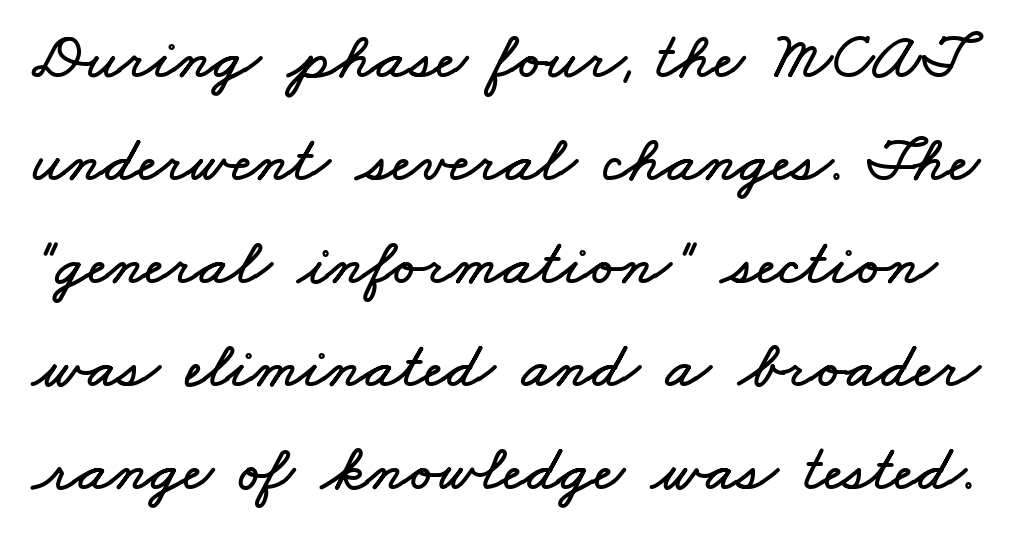
Q: Is the text underlined? A: No.
Q: Is the spacing between letters normal or unusually wide? A: Normal.
Q: Is the spacing between lines tight, normal or loose? A: Normal.
Q: Width (condensed, normal, or wide)? A: Wide.
Q: Stroke contrast? A: Low.
Q: x-height? A: Small.
Q: Monospaced? A: No.
